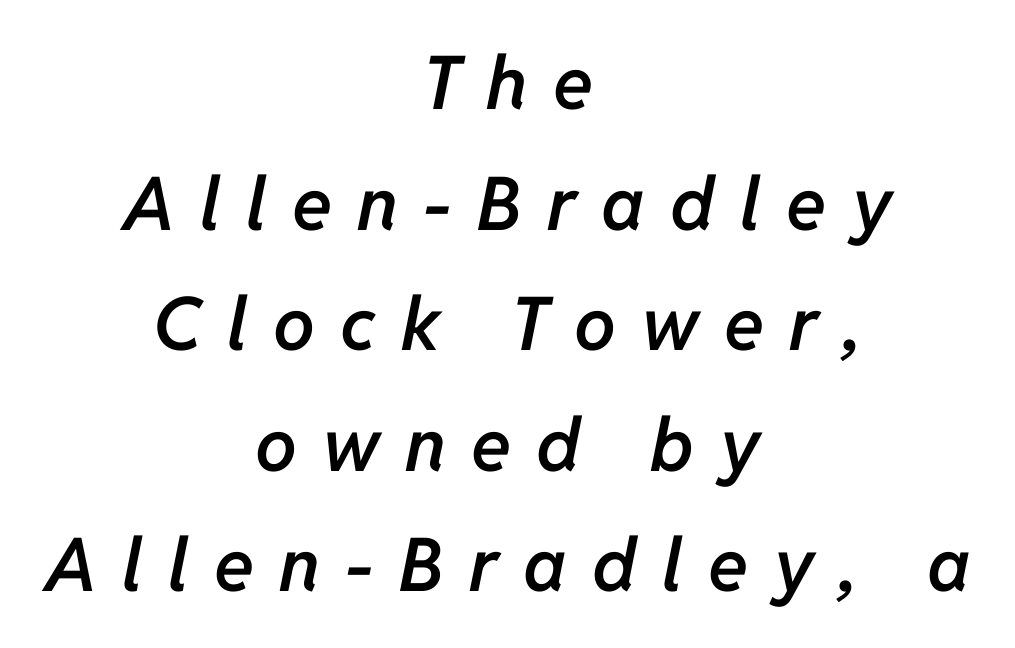
{"italic": "yes", "lean": "right", "slant_degrees": 11, "bold": "semi", "weight": "semibold", "width": "normal", "stroke_contrast": "low", "x_height": "medium", "monospaced": "no", "underline": "no", "align": "center", "line_spacing": "normal", "line_spacing_ratio": 1.63, "letter_spacing": "wide", "letter_spacing_em": 0.34, "glyph_px": 74}
